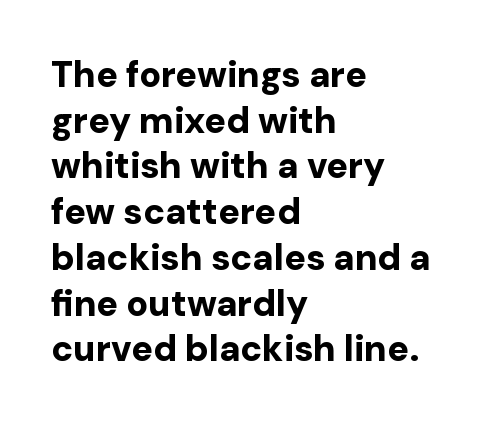
Look at the tracking — it's just the regular setting, nothing added. The glyphs are unaccompanied by any horizontal stroke below them. These lines are rendered in a variable-pitch font. The passage is arranged the way most books set body copy — flush left. Posture: straight, roman, zero tilt.
